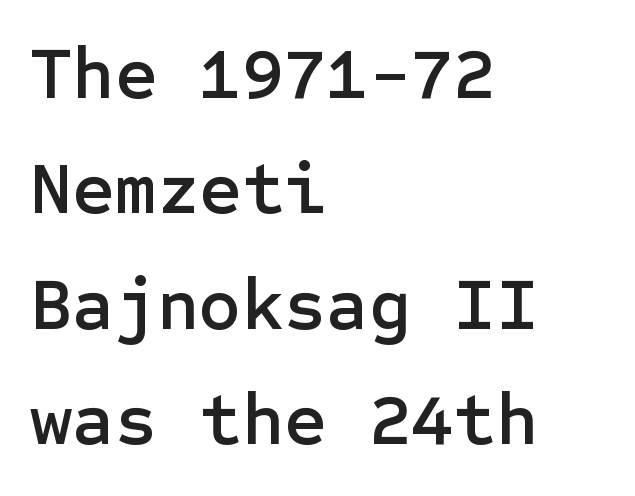
The glyphs are unaccompanied by any horizontal stroke below them. The type is set solid horizontally, with unmodified tracking. Stroke terminals: plain, sans-serif. Compared with a centered layout, this one pins lines to the left instead. The space between consecutive lines is moderate. Quick note: not italic, upright.
